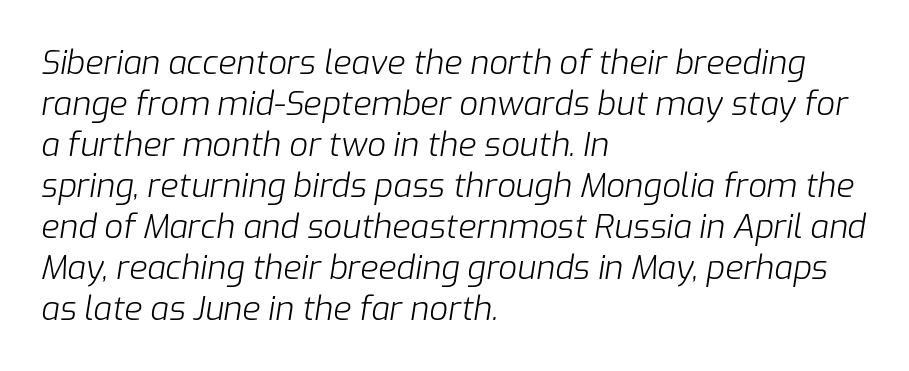
Q: Is the text bold? A: No.
Q: Is the text italic (slanted)? A: Yes, it leans right by about 9 degrees.
Q: Is the text underlined? A: No.
Q: How is the paragraph aligned? A: Left-aligned.
Q: Is the spacing between letters normal or unusually wide? A: Normal.
Q: Width (condensed, normal, or wide)? A: Normal.
Q: Stroke contrast? A: Low.
Q: x-height? A: Medium.
Q: Monospaced? A: No.
